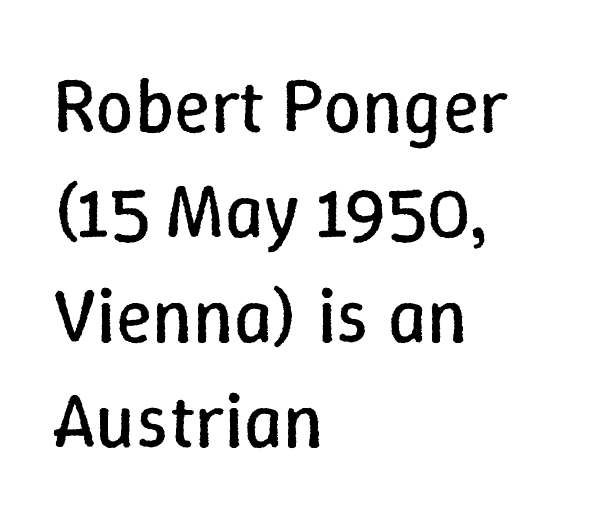
Posture: straight, roman, zero tilt. The gap between lines stays unmarked. The characters are drawn with everyday or finer stroke widths. This sample is left-justified, so line endings fall wherever the words run out.
